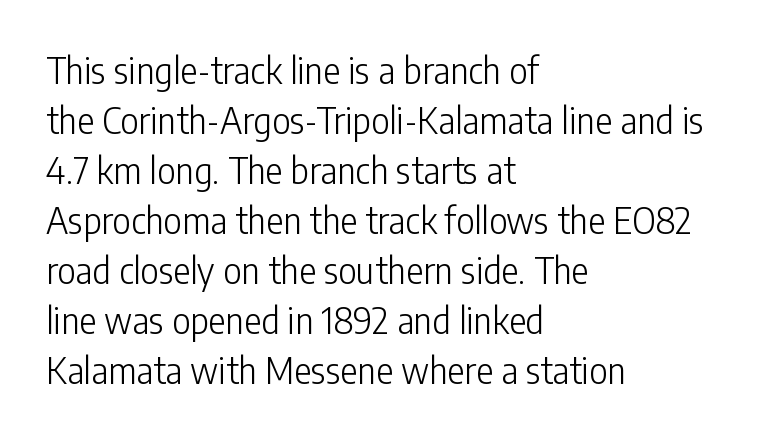
The strokes carry an ordinary text weight at most. The lines sit at an ordinary, default distance from one another. The letters advance in unequal steps, a hallmark of proportional type. The text was rendered using a sans face with plain stroke endings. Nobody touched the tracking dial on this one. Any mark beneath the type? The region is blank.
